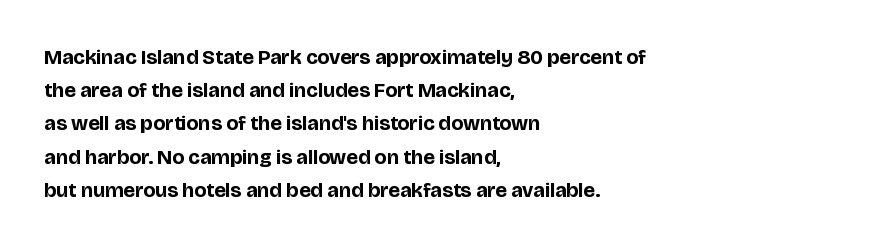
Q: Is the text bold? A: Yes.
Q: Is the text italic (slanted)? A: No, it is upright.
Q: Is the text underlined? A: No.
Q: How is the paragraph aligned? A: Left-aligned.
Q: Is the spacing between letters normal or unusually wide? A: Normal.
Q: Is the spacing between lines tight, normal or loose? A: Normal.
